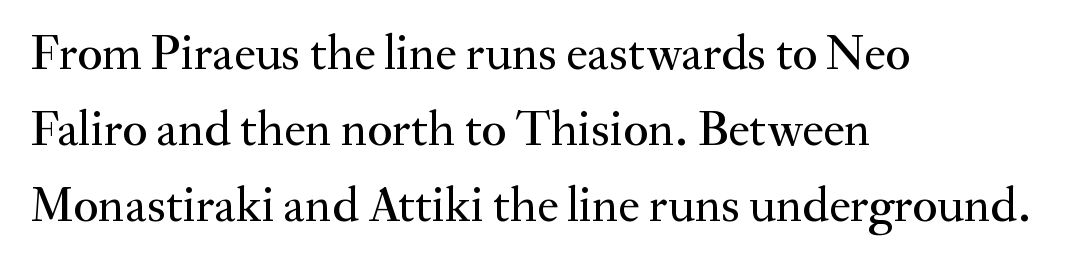
Look at the tracking — it's just the regular setting, nothing added. The lettering holds an erect, upright posture throughout. Rows of type keep a routine distance in the vertical direction. The passage shown is typed in a proportional face where columns would drift. The glyphs are unaccompanied by any horizontal stroke below them. The paragraph shown leans on its left margin.
